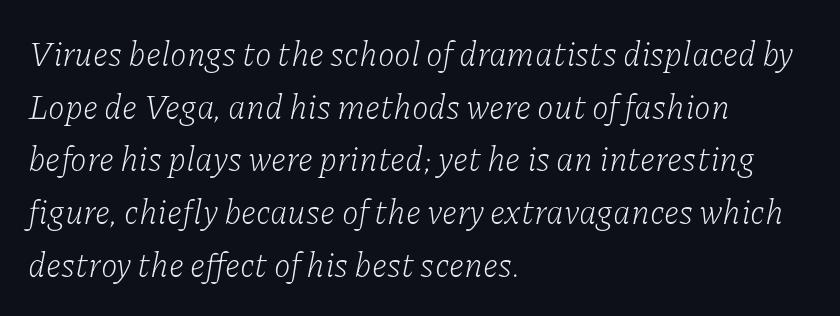
{"serif": "yes", "italic": "yes", "lean": "right", "slant_degrees": 11, "bold": "no", "weight": "light", "width": "normal", "stroke_contrast": "low", "x_height": "medium", "monospaced": "no", "underline": "no", "align": "left", "line_spacing": "normal", "line_spacing_ratio": 1.55, "letter_spacing": "normal", "letter_spacing_em": 0.0, "glyph_px": 34}
